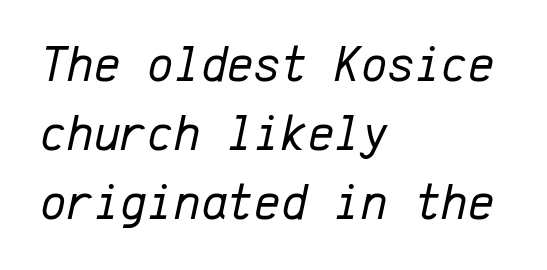
Q: Is the text bold? A: No.
Q: Is the text italic (slanted)? A: Yes, it leans right by about 12 degrees.
Q: Is the text underlined? A: No.
Q: How is the paragraph aligned? A: Left-aligned.
Q: Is the spacing between letters normal or unusually wide? A: Normal.
Q: Is the spacing between lines tight, normal or loose? A: Normal.
Q: Width (condensed, normal, or wide)? A: Normal.
Q: Stroke contrast? A: Low.
Q: x-height? A: Medium.
Q: Monospaced? A: Yes.
